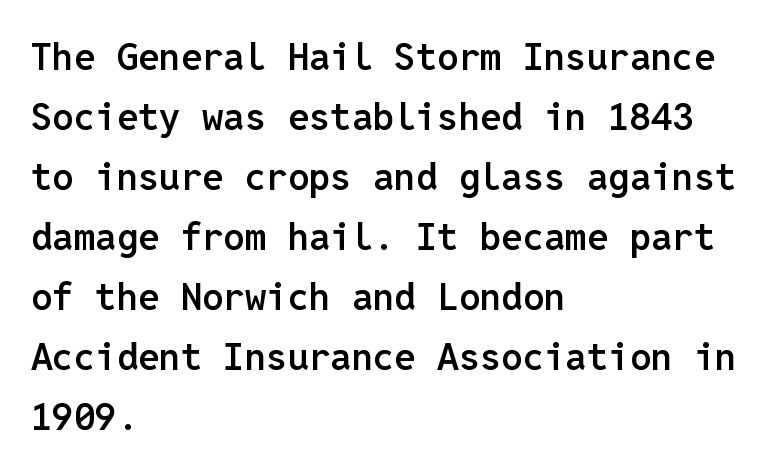
Q: Is the text bold? A: Semi-bold.
Q: Is the text italic (slanted)? A: No, it is upright.
Q: Is the typeface a serif or a sans-serif typeface? A: Sans-serif.
Q: Is the text underlined? A: No.
Q: How is the paragraph aligned? A: Left-aligned.
Q: Is the spacing between letters normal or unusually wide? A: Normal.
Q: Is the spacing between lines tight, normal or loose? A: Normal.
Q: Width (condensed, normal, or wide)? A: Normal.
Q: Stroke contrast? A: Low.
Q: x-height? A: Medium.
Q: Monospaced? A: Yes.
